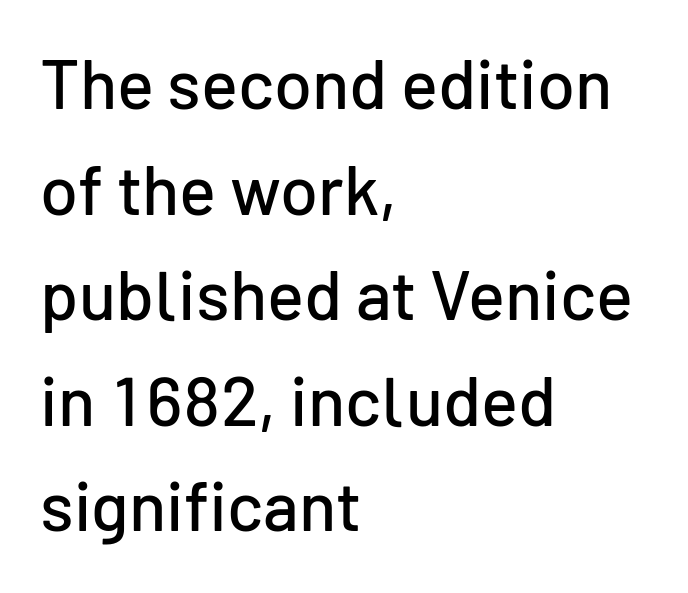
{"serif": "no", "italic": "no", "width": "normal", "stroke_contrast": "low", "x_height": "medium", "monospaced": "no", "underline": "no", "align": "left", "line_spacing": "normal", "line_spacing_ratio": 1.53, "letter_spacing": "normal", "letter_spacing_em": 0.0, "glyph_px": 69}
